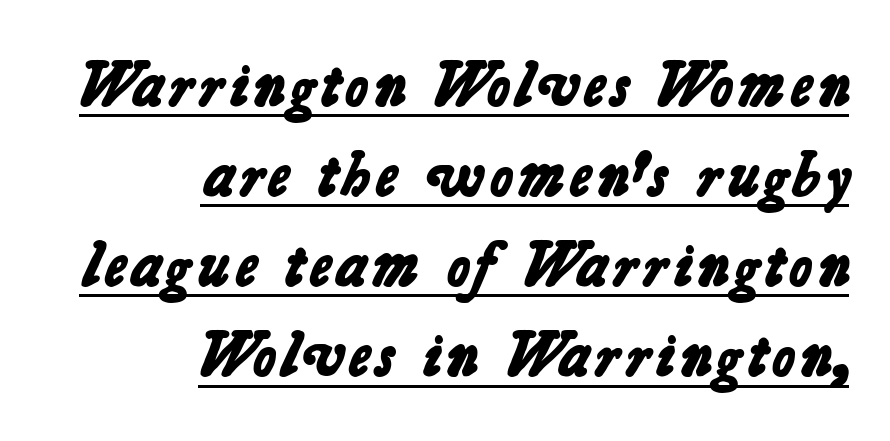
{"serif": "no", "bold": "yes", "weight": "bold", "width": "normal", "stroke_contrast": "low", "x_height": "medium", "monospaced": "no", "underline": "yes", "align": "right", "line_spacing": "normal", "line_spacing_ratio": 1.43, "letter_spacing": "normal", "letter_spacing_em": 0.0, "glyph_px": 63}
